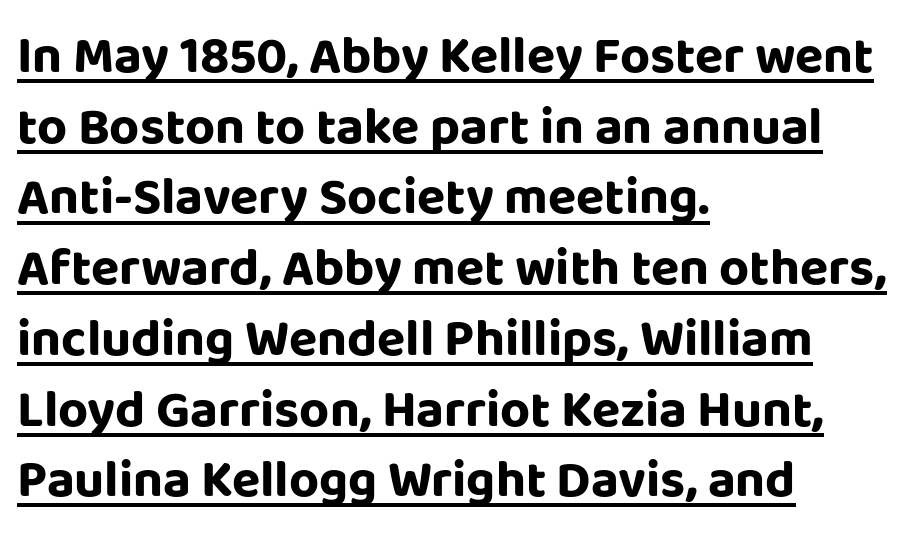
The image shows 52 px bold sans-serif type, upright; set left-aligned, normal line spacing (1.36x), normal letter spacing, underlined; low stroke contrast and a large x-height.
